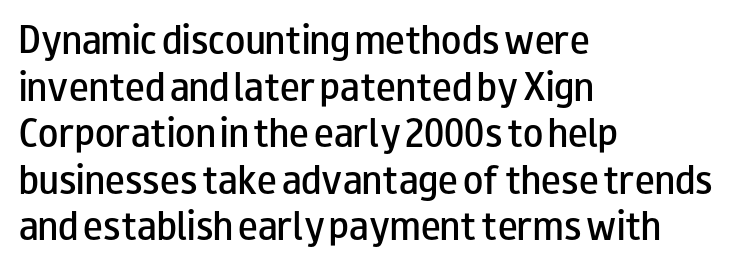
{"serif": "no", "italic": "no", "bold": "semi", "weight": "semibold", "width": "wide", "stroke_contrast": "low", "x_height": "small", "monospaced": "no", "underline": "no", "align": "left", "line_spacing": "normal", "line_spacing_ratio": 1.41, "letter_spacing": "normal", "letter_spacing_em": 0.0, "glyph_px": 33}
